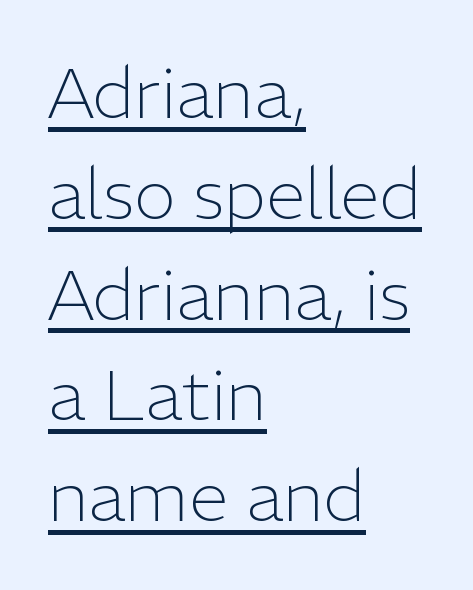
{"serif": "no", "italic": "no", "bold": "no", "weight": "light", "width": "normal", "stroke_contrast": "low", "x_height": "medium", "monospaced": "no", "underline": "yes", "align": "left", "line_spacing": "normal", "line_spacing_ratio": 1.42, "letter_spacing": "normal", "letter_spacing_em": 0.0, "glyph_px": 71}
